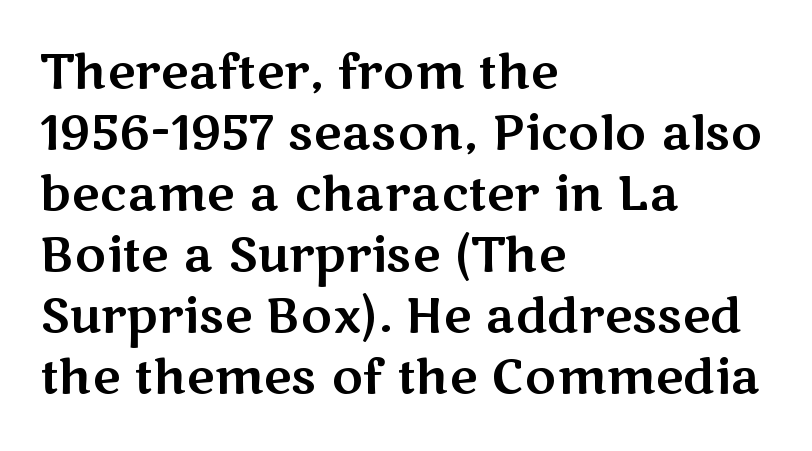
Type without underlining. Short note: letters normally spaced. Italic: no, the glyphs are upright roman. Summary of vertical rhythm: regular, with standard interline spacing. Note: no serifs on the glyphs. Here the designer chose a conventional face with non-uniform glyph widths.
